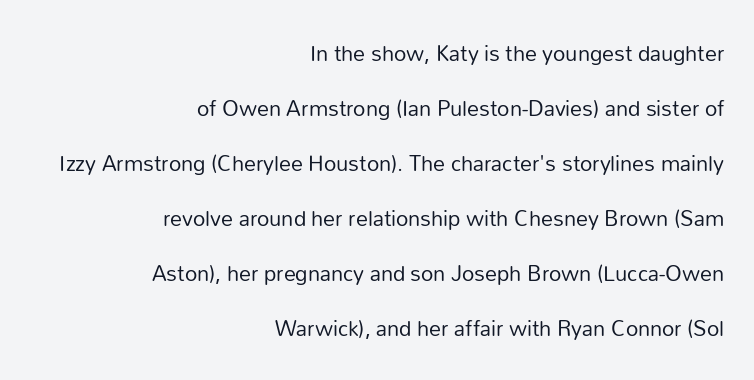
This rendering features lettering with no underline. Stroke mass is kept to a normal reading level or below. The letters stand upright; this is a roman face. These lines stack with their right ends in a neat column. The leading is generous, giving the passage an open texture. How are the letters spaced? Ordinarily, with no added tracking.
